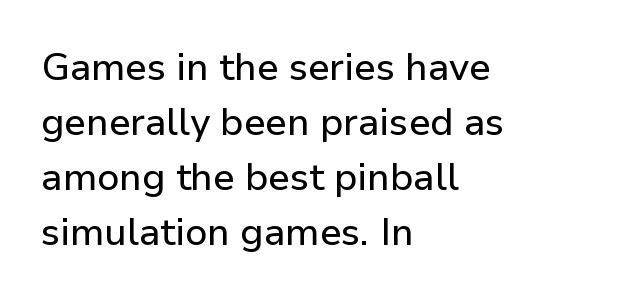
Compared with a centered layout, this one pins lines to the left instead. The lines sit at an ordinary, default distance from one another. In terms of posture, this sample is upright. Descenders hang freely into open space. The text was rendered using a sans face with plain stroke endings. This sample has the flowing, uneven cadence of proportional lettering.
